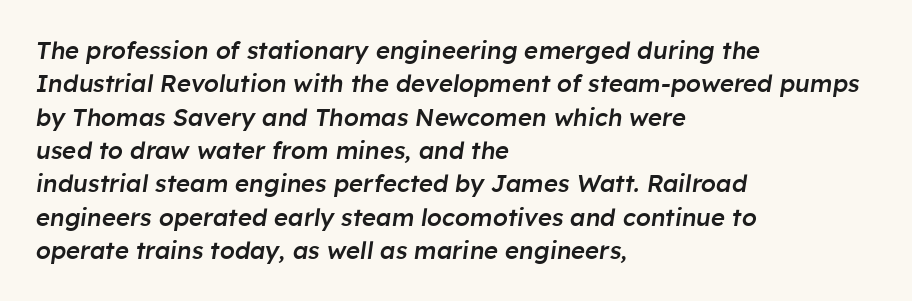
Reading down the block, your eye returns to a fixed left position each line. The designer left line spacing at the default. The baseline area is clear. How are the letters spaced? Ordinarily, with no added tracking. Designer's note — italics engaged. These lines carry some extra weight — a demibold, not a full bold.
